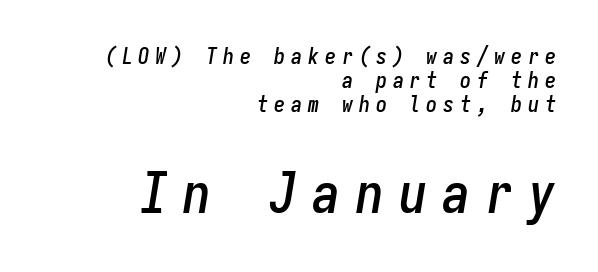
Summary of vertical rhythm: compact, with narrow interline spacing. You could only call the tracking loose — the letters float apart. Alignment: flush right. Descenders hang freely into open space.
